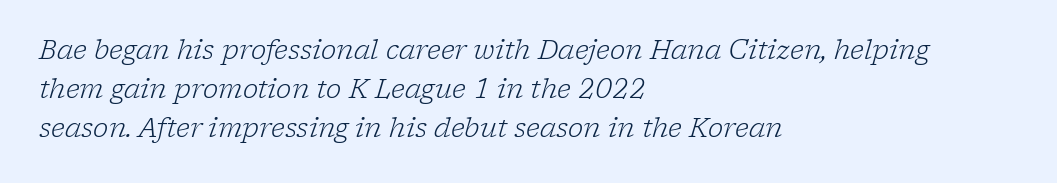
Q: Is the text bold? A: No.
Q: Is the text italic (slanted)? A: Yes, it leans right by about 17 degrees.
Q: Is the text underlined? A: No.
Q: How is the paragraph aligned? A: Left-aligned.
Q: Is the spacing between letters normal or unusually wide? A: Normal.
Q: Is the spacing between lines tight, normal or loose? A: Normal.
